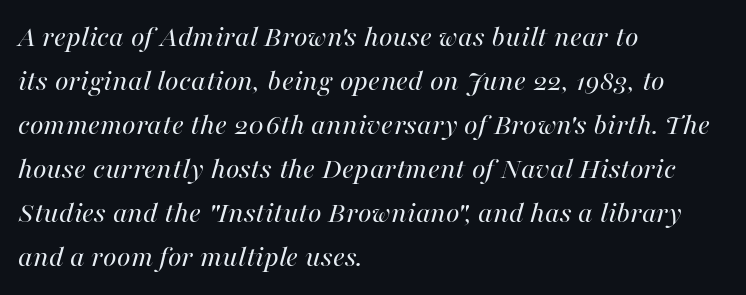
Q: Is the text bold? A: No.
Q: Is the text italic (slanted)? A: Yes, it leans right by about 16 degrees.
Q: Is the text underlined? A: No.
Q: How is the paragraph aligned? A: Left-aligned.
Q: Is the spacing between letters normal or unusually wide? A: Normal.
Q: Is the spacing between lines tight, normal or loose? A: Normal.
Q: Width (condensed, normal, or wide)? A: Normal.
Q: Stroke contrast? A: High.
Q: x-height? A: Medium.
Q: Monospaced? A: No.
